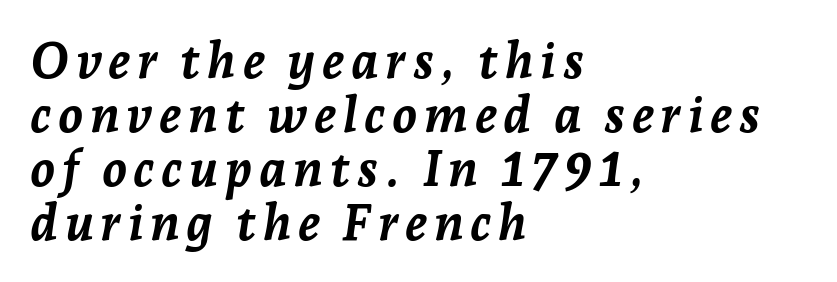
The image shows 50 px semibold type, italic (leaning right); set left-aligned, tight line spacing (1.08x), not underlined; low stroke contrast and a medium x-height.
